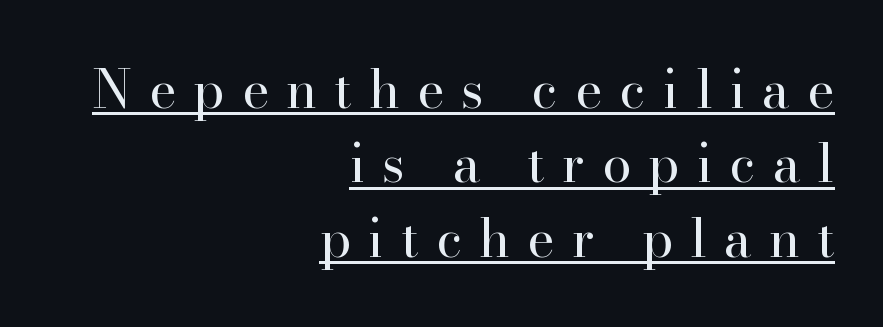
The image shows 52 px regular-weight serif type, upright; set right-aligned, normal line spacing (1.43x), unusually wide letter spacing (+0.33 em), underlined; high stroke contrast and a small x-height.
